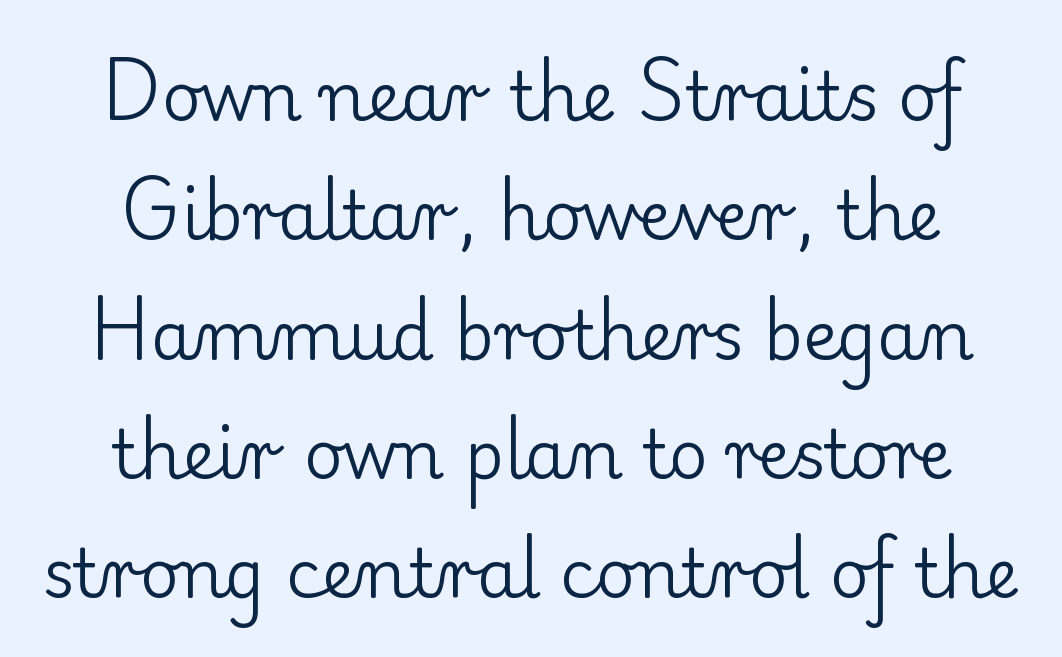
Q: Is the text bold? A: No.
Q: Is the text italic (slanted)? A: No, it is upright.
Q: Is the typeface a serif or a sans-serif typeface? A: Serif.
Q: Is the text underlined? A: No.
Q: How is the paragraph aligned? A: Centered.
Q: Is the spacing between letters normal or unusually wide? A: Normal.
Q: Width (condensed, normal, or wide)? A: Normal.
Q: Stroke contrast? A: Low.
Q: x-height? A: Small.
Q: Monospaced? A: No.
